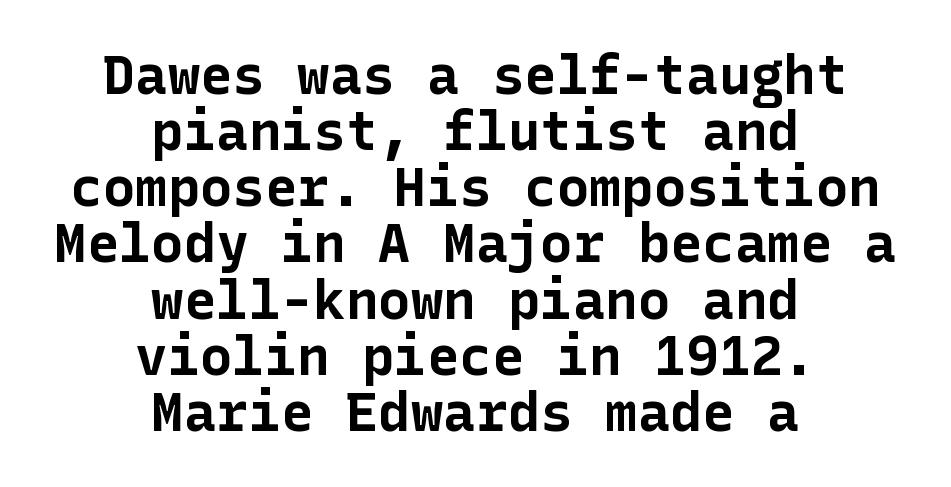
The image shows 54 px bold sans-serif type, upright; set centered, tight line spacing (1.04x), normal letter spacing, not underlined; low stroke contrast and a medium x-height.
